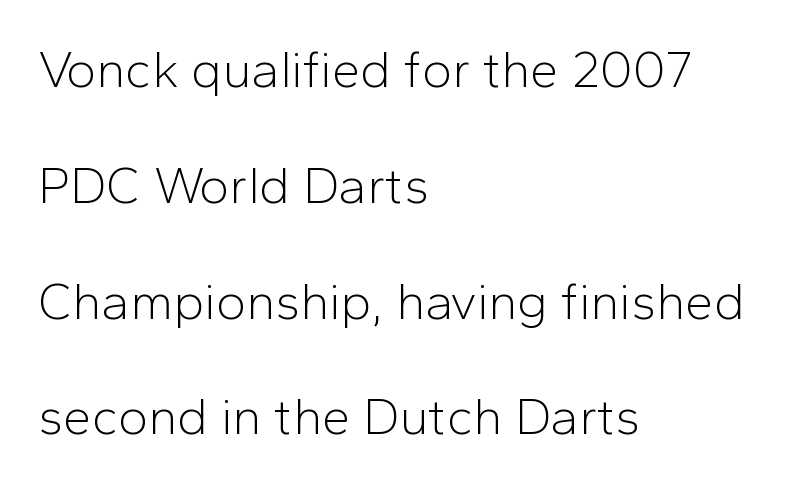
The image shows 51 px light sans-serif type, upright; set left-aligned, loose line spacing (2.27x), normal letter spacing, not underlined; low stroke contrast and a medium x-height.
